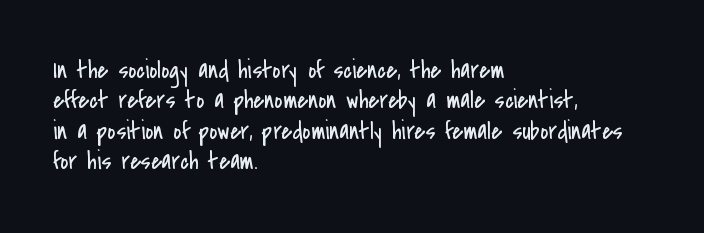
Q: Is the text bold? A: No.
Q: Is the text italic (slanted)? A: No, it is upright.
Q: Is the text underlined? A: No.
Q: How is the paragraph aligned? A: Left-aligned.
Q: Is the spacing between letters normal or unusually wide? A: Normal.
